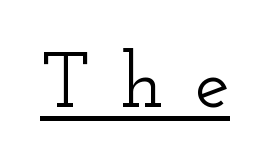
The image shows 78 px wide serif type, upright; set unusually wide letter spacing (+0.4 em), underlined; low stroke contrast and a small x-height.
